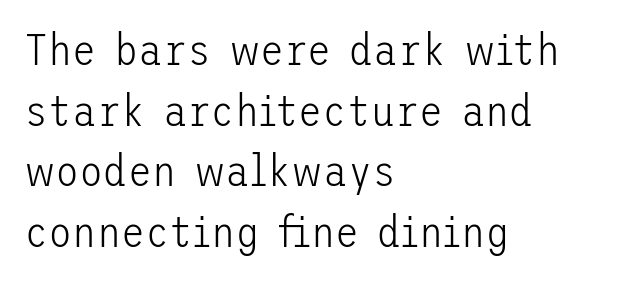
Each stroke keeps to a modest, everyday thickness or less. The passage shown stacks its lines at a standard gap. Anything drawn beneath the words? Only blank space. No italicization has been applied; the sample stays upright. Spacing between characters is what you'd get straight out of the box.
